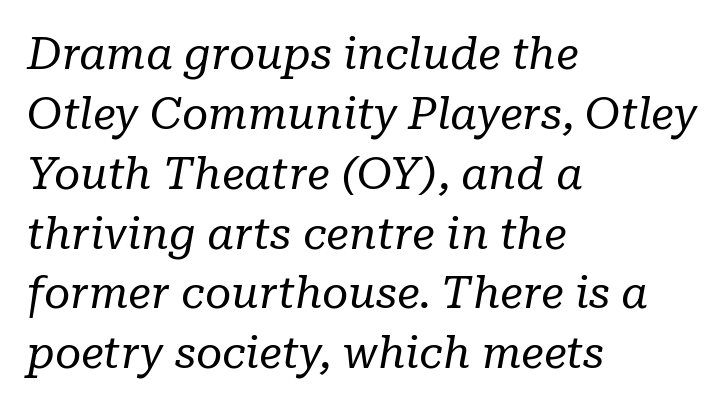
The image shows 45 px regular-weight serif type, italic (leaning right); set left-aligned, normal line spacing (1.33x), normal letter spacing, not underlined; low stroke contrast and a medium x-height.
